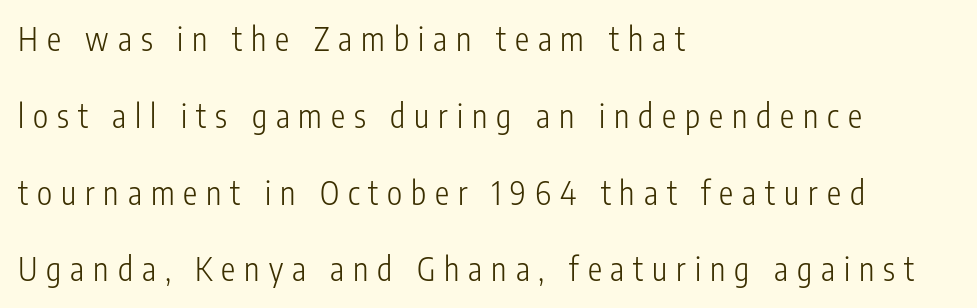
One glance says open: line gaps are wider than usual. Reading down the block, your eye returns to a fixed left position each line. Words appear elongated and porous because spacing is wide. Style check: upright. Each letter keeps its own natural width here, so spacing adapts to shape.
